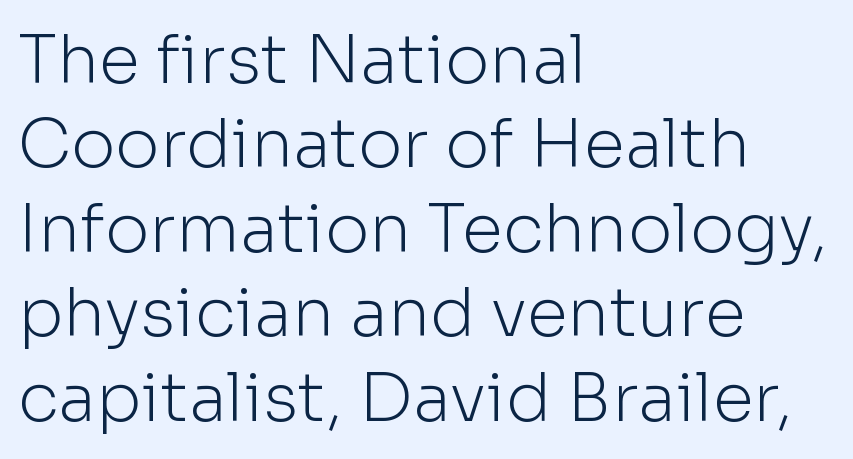
Words float on clear page, feet unadorned. You can tell it's not italic because the verticals are truly vertical. Here the designer chose a conventional face with non-uniform glyph widths. Short note: letters normally spaced. A classic flush-left, rag-right setting is used for this passage.
